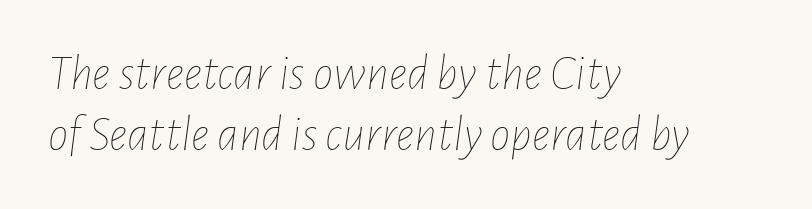
{"italic": "yes", "lean": "right", "slant_degrees": 7, "bold": "no", "weight": "thin", "width": "condensed", "stroke_contrast": "low", "x_height": "medium", "monospaced": "no", "underline": "no", "align": "left", "line_spacing_ratio": 1.19, "letter_spacing": "normal", "letter_spacing_em": 0.0, "glyph_px": 51}
